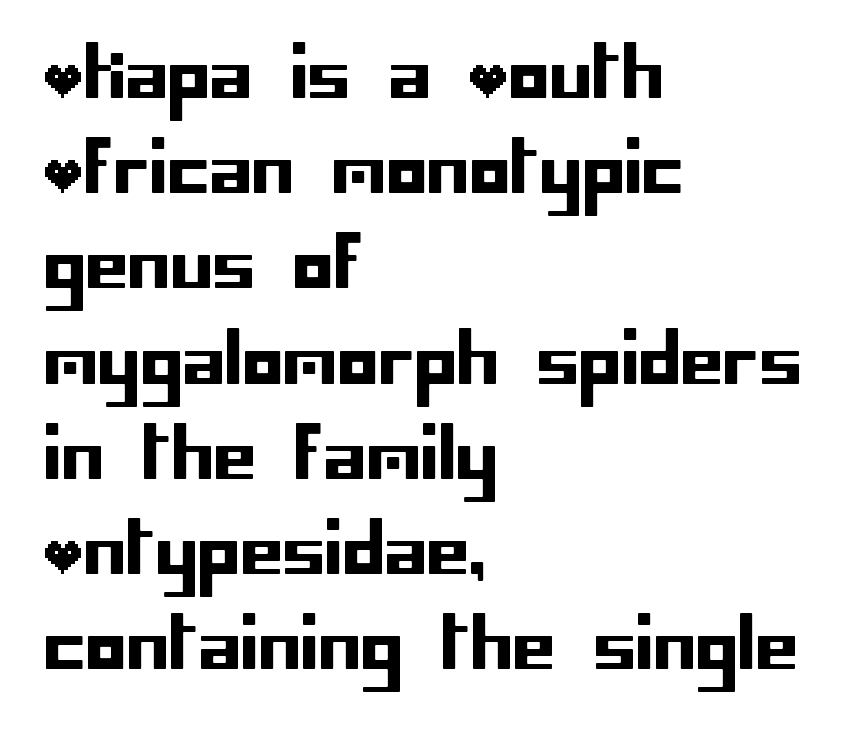
Ordinary non-slanted type is in use. Leftover space on each line is placed entirely after the last word. The space directly below the letters is spotless. Each new line begins a customary step beneath the previous one.
